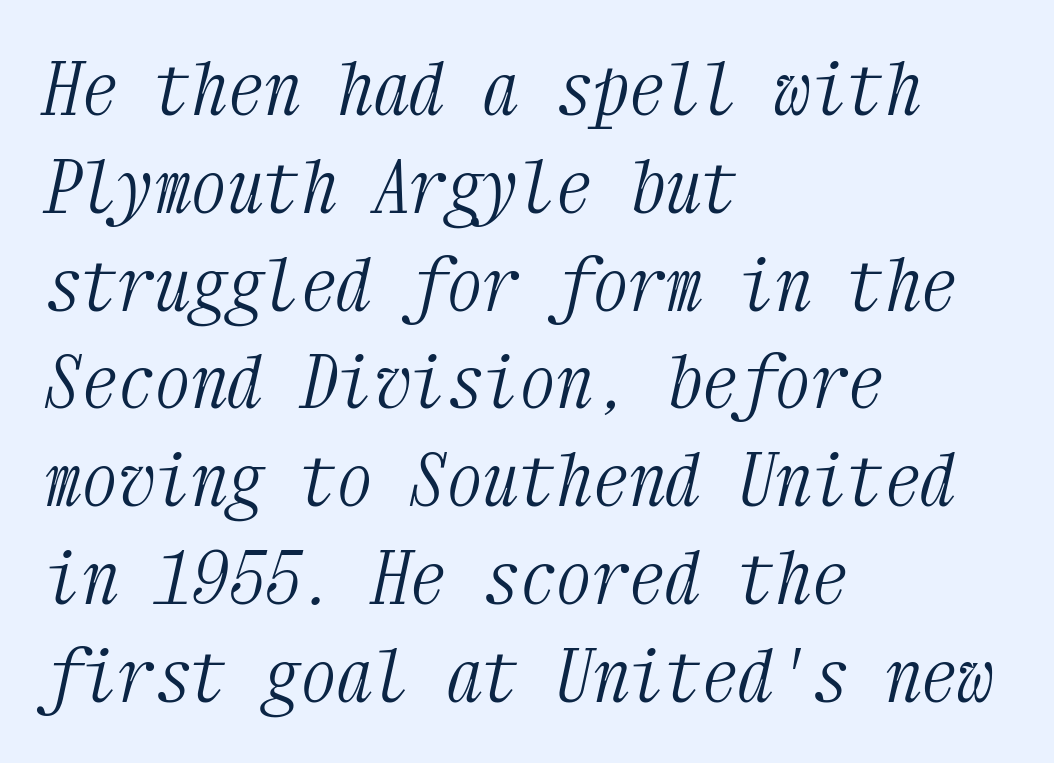
Q: Is the text bold? A: No.
Q: Is the text italic (slanted)? A: Yes, it leans right by about 12 degrees.
Q: Is the typeface a serif or a sans-serif typeface? A: Serif.
Q: Is the text underlined? A: No.
Q: How is the paragraph aligned? A: Left-aligned.
Q: Is the spacing between letters normal or unusually wide? A: Normal.
Q: Is the spacing between lines tight, normal or loose? A: Normal.
Q: Width (condensed, normal, or wide)? A: Condensed.
Q: Stroke contrast? A: Medium.
Q: x-height? A: Medium.
Q: Monospaced? A: Yes.
